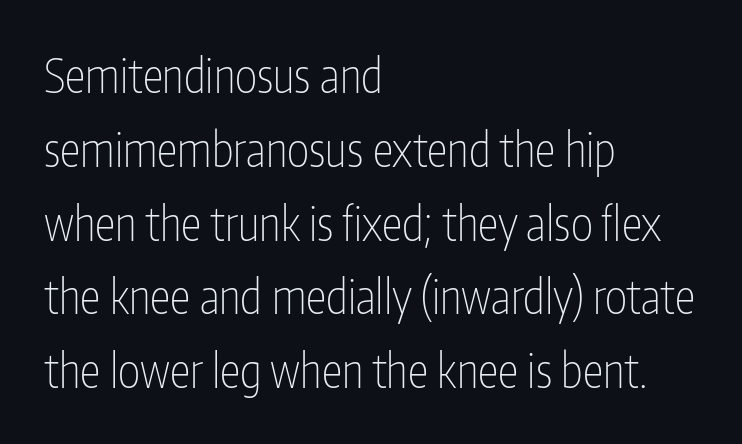
{"serif": "no", "italic": "no", "bold": "no", "weight": "thin", "width": "condensed", "stroke_contrast": "low", "x_height": "medium", "monospaced": "no", "underline": "no", "align": "left", "line_spacing": "normal", "line_spacing_ratio": 1.57, "letter_spacing": "normal", "letter_spacing_em": 0.0, "glyph_px": 47}
